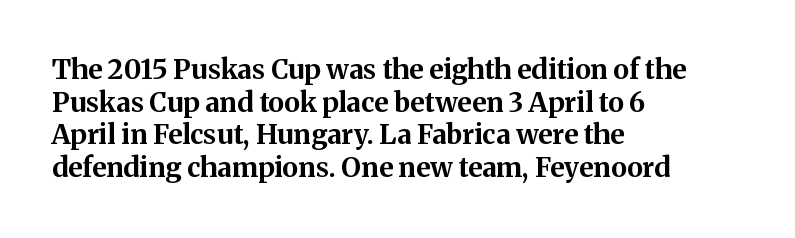
{"italic": "no", "bold": "yes", "underline": "no", "align": "left", "line_spacing_ratio": 1.21, "letter_spacing": "normal", "letter_spacing_em": 0.0, "glyph_px": 27}
